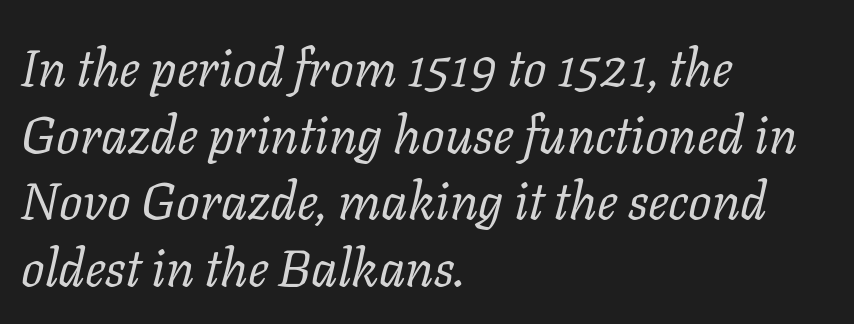
Q: Is the text bold? A: No.
Q: Is the text italic (slanted)? A: Yes, it leans right by about 11 degrees.
Q: Is the typeface a serif or a sans-serif typeface? A: Serif.
Q: Is the text underlined? A: No.
Q: How is the paragraph aligned? A: Left-aligned.
Q: Is the spacing between letters normal or unusually wide? A: Normal.
Q: Is the spacing between lines tight, normal or loose? A: Normal.
Q: Width (condensed, normal, or wide)? A: Normal.
Q: Stroke contrast? A: Low.
Q: x-height? A: Medium.
Q: Monospaced? A: No.
